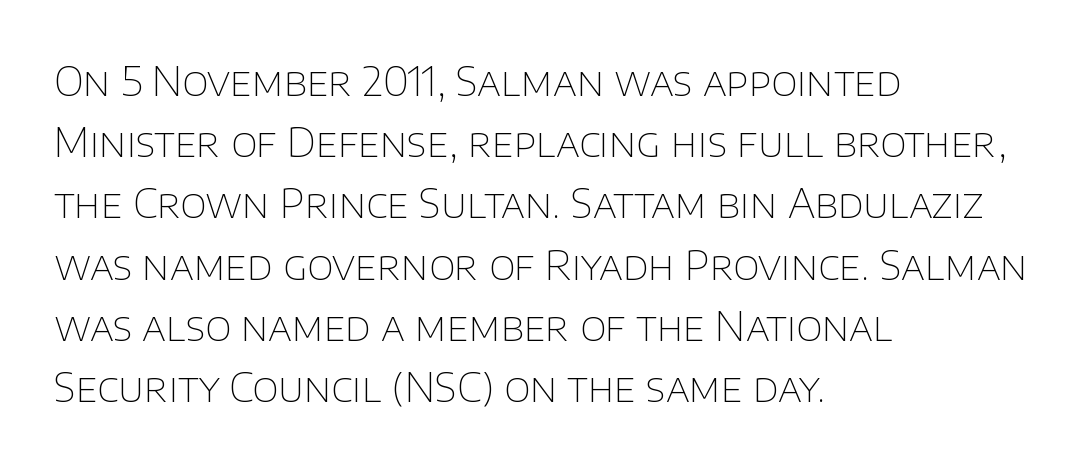
The image shows 40 px thin sans-serif type, upright; set left-aligned, normal line spacing (1.53x), normal letter spacing, not underlined; low stroke contrast and a large x-height.
